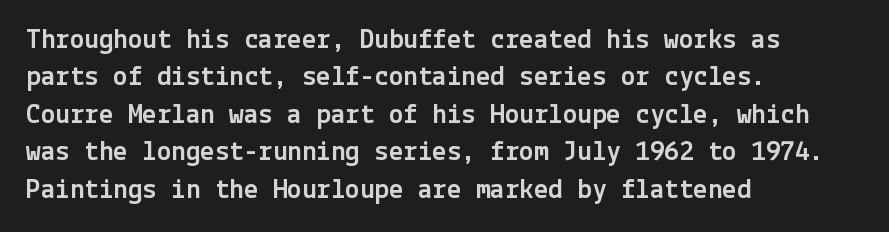
Notice how descenders clear the ascenders below comfortably — that's standard leading. Each word holds together tightly as a unit, with standard inter-letter gaps. A sans-serif font was chosen for this passage. The specimen omits any rule beneath the text block's lines.
